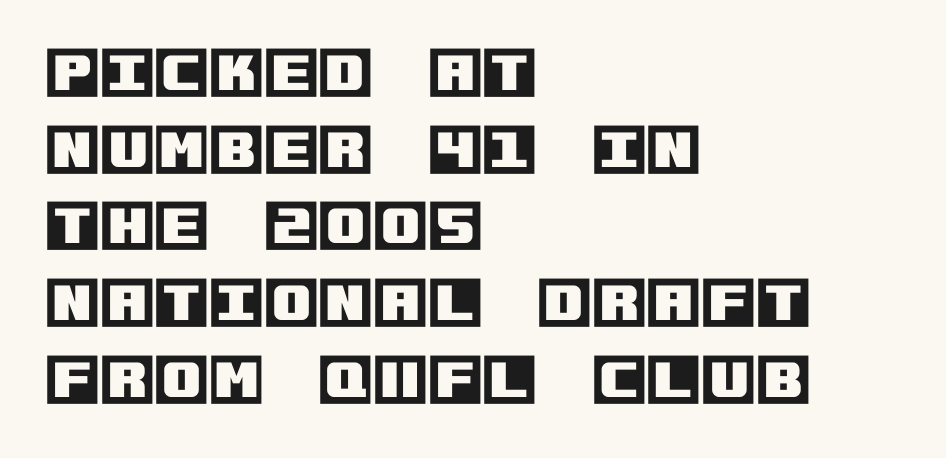
{"italic": "no", "width": "normal", "x_height": "large", "underline": "no", "align": "left", "line_spacing": "normal", "line_spacing_ratio": 1.37, "letter_spacing": "normal", "letter_spacing_em": 0.0, "glyph_px": 56}
